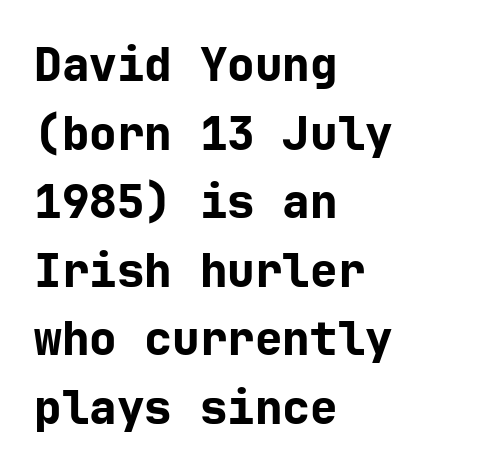
The image shows 46 px bold sans-serif type, upright; set left-aligned, normal line spacing (1.49x), normal letter spacing, not underlined; low stroke contrast and a medium x-height.
